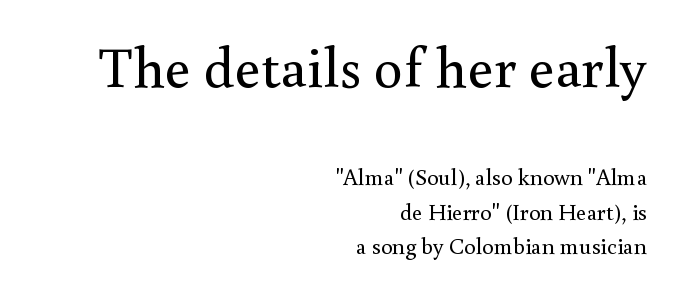
{"serif": "yes", "italic": "no", "bold": "no", "weight": "regular", "width": "normal", "stroke_contrast": "medium", "x_height": "small", "monospaced": "no", "underline": "no", "align": "right", "line_spacing": "normal", "line_spacing_ratio": 1.51, "letter_spacing": "normal", "letter_spacing_em": 0.0, "larger_block": "first", "size_ratio": 2.52, "glyph_px": 58}
